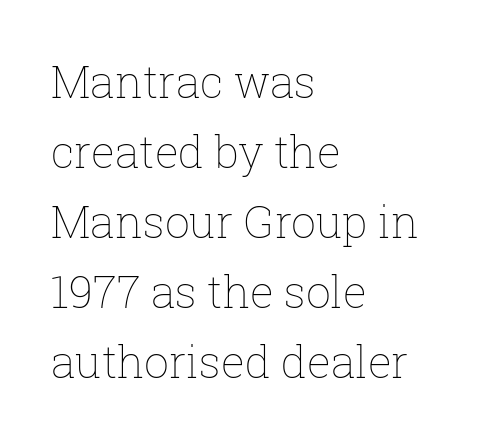
Q: Is the text bold? A: No.
Q: Is the text italic (slanted)? A: No, it is upright.
Q: Is the text underlined? A: No.
Q: How is the paragraph aligned? A: Left-aligned.
Q: Is the spacing between letters normal or unusually wide? A: Normal.
Q: Is the spacing between lines tight, normal or loose? A: Normal.
Q: Width (condensed, normal, or wide)? A: Normal.
Q: Stroke contrast? A: Low.
Q: x-height? A: Medium.
Q: Monospaced? A: No.
